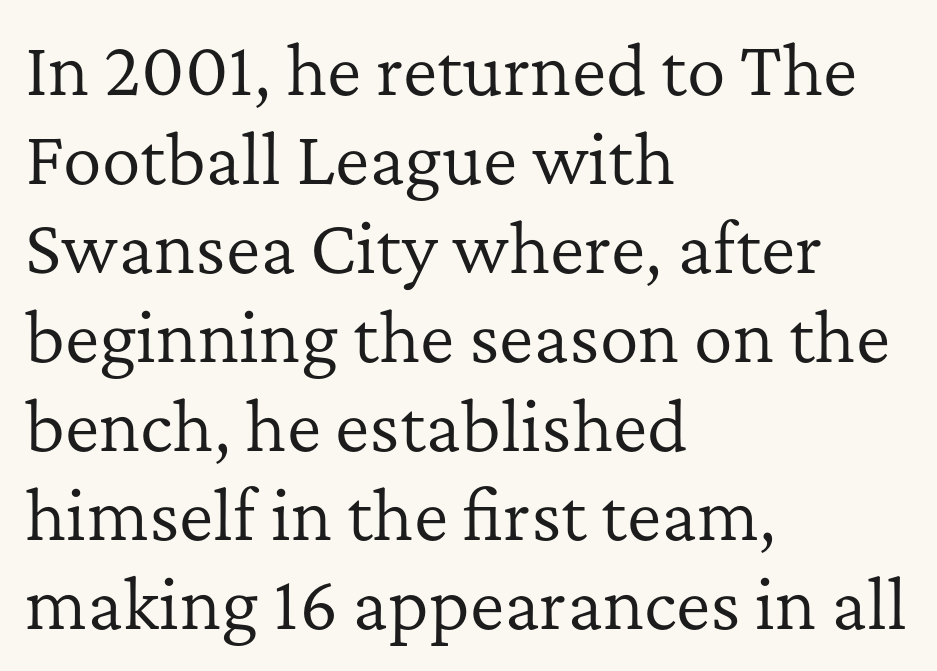
Q: Is the text bold? A: No.
Q: Is the text italic (slanted)? A: No, it is upright.
Q: Is the typeface a serif or a sans-serif typeface? A: Serif.
Q: Is the text underlined? A: No.
Q: How is the paragraph aligned? A: Left-aligned.
Q: Is the spacing between letters normal or unusually wide? A: Normal.
Q: Is the spacing between lines tight, normal or loose? A: Normal.
Q: Width (condensed, normal, or wide)? A: Normal.
Q: Stroke contrast? A: Low.
Q: x-height? A: Medium.
Q: Monospaced? A: No.
